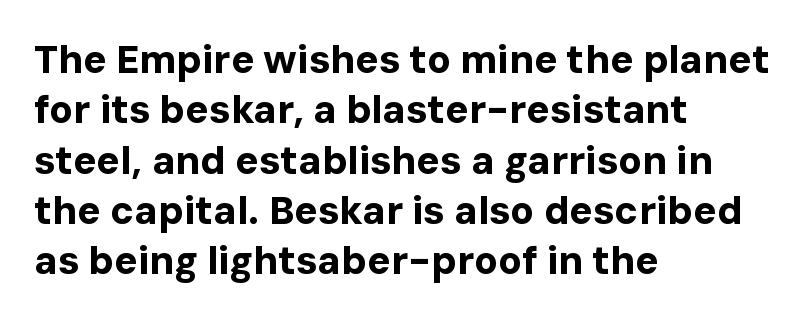
{"serif": "no", "italic": "no", "bold": "yes", "weight": "bold", "width": "normal", "stroke_contrast": "low", "x_height": "medium", "monospaced": "no", "underline": "no", "align": "left", "line_spacing": "normal", "line_spacing_ratio": 1.29, "letter_spacing": "normal", "letter_spacing_em": 0.0, "glyph_px": 39}
